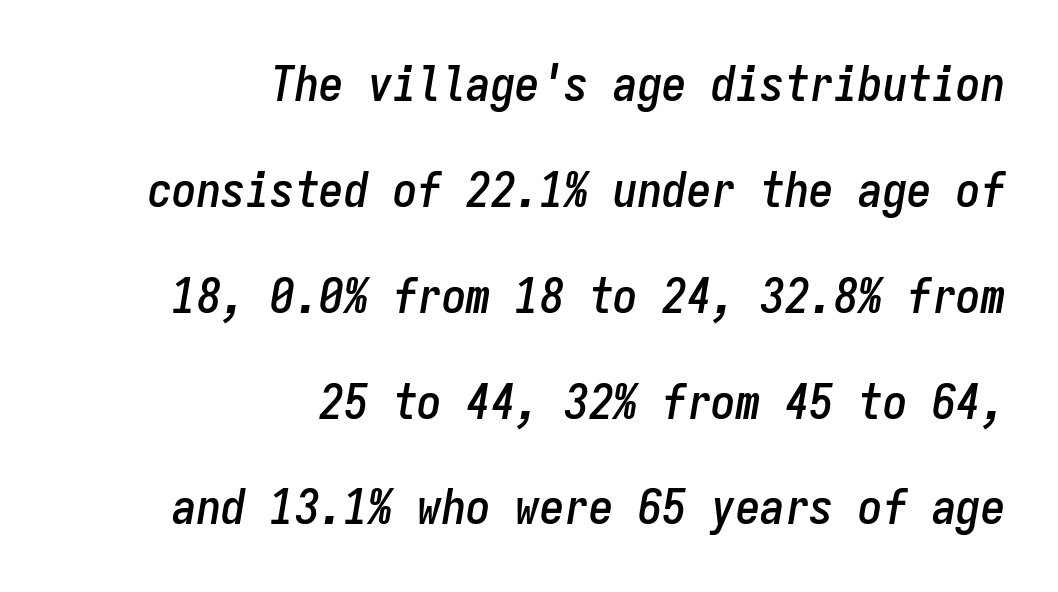
{"italic": "yes", "lean": "right", "slant_degrees": 9, "width": "condensed", "stroke_contrast": "low", "x_height": "medium", "monospaced": "yes", "underline": "no", "align": "right", "line_spacing": "loose", "line_spacing_ratio": 2.16, "letter_spacing": "normal", "letter_spacing_em": 0.0, "glyph_px": 49}
